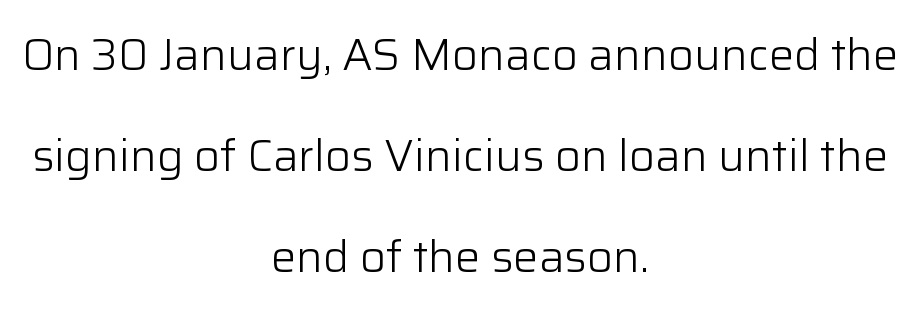
The image shows 45 px light sans-serif type, upright; set centered, loose line spacing (2.25x), normal letter spacing, not underlined; low stroke contrast and a medium x-height.
